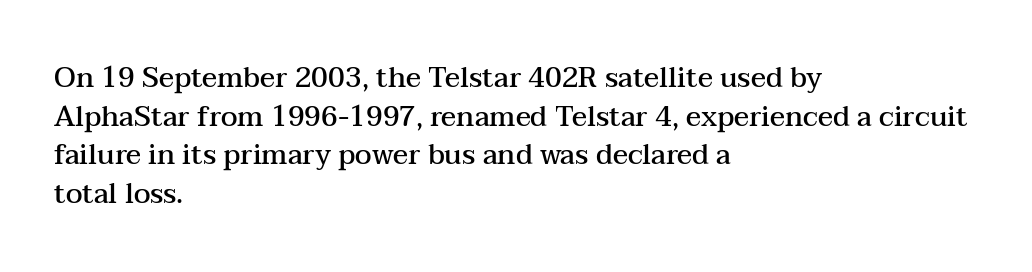
{"serif": "yes", "italic": "no", "bold": "semi", "weight": "semibold", "width": "wide", "stroke_contrast": "medium", "x_height": "medium", "monospaced": "no", "underline": "no", "align": "left", "line_spacing": "normal", "line_spacing_ratio": 1.38, "letter_spacing": "normal", "letter_spacing_em": 0.0, "glyph_px": 28}
